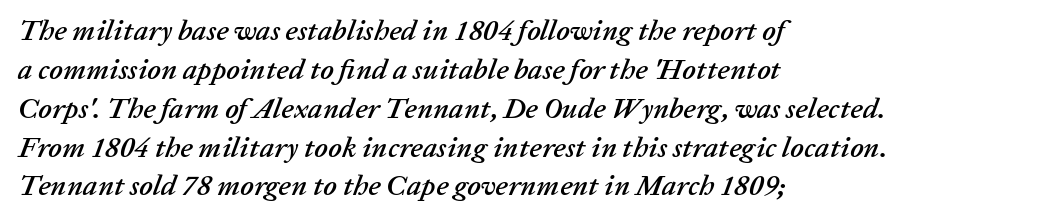
The image shows 29 px text type, italic (leaning right); set left-aligned, normal line spacing (1.34x), normal letter spacing, not underlined; low stroke contrast and a medium x-height.
